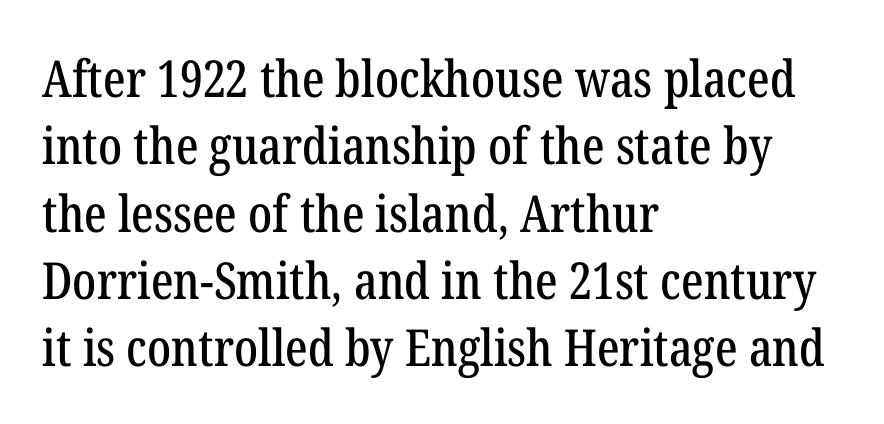
The image shows 51 px condensed serif type, upright; set left-aligned, normal line spacing (1.32x), normal letter spacing, not underlined; low stroke contrast and a medium x-height.
